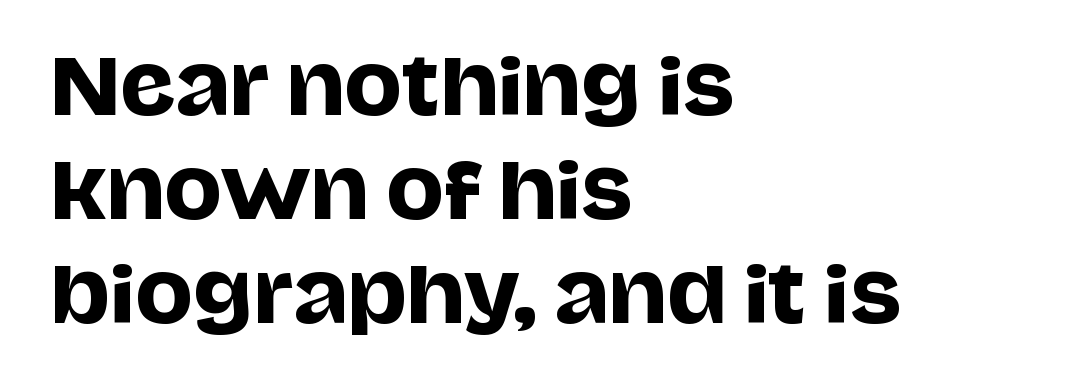
The image shows 77 px sans-serif type, upright; set left-aligned, normal line spacing (1.35x), normal letter spacing, not underlined; low stroke contrast and a large x-height.
